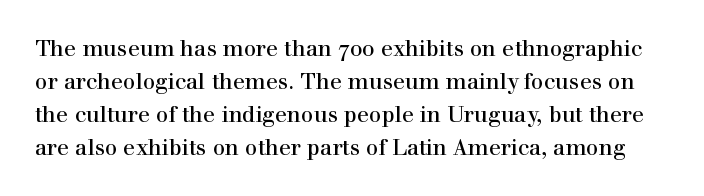
Q: Is the text italic (slanted)? A: No, it is upright.
Q: Is the text underlined? A: No.
Q: Is the spacing between letters normal or unusually wide? A: Normal.
Q: Is the spacing between lines tight, normal or loose? A: Normal.
